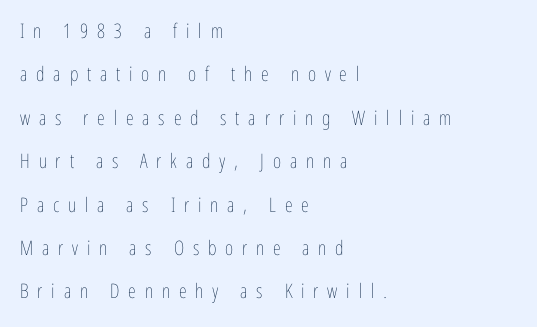
{"italic": "no", "bold": "no", "underline": "no", "align": "left", "line_spacing": "loose", "line_spacing_ratio": 2.17, "letter_spacing": "wide", "letter_spacing_em": 0.44, "glyph_px": 20}
